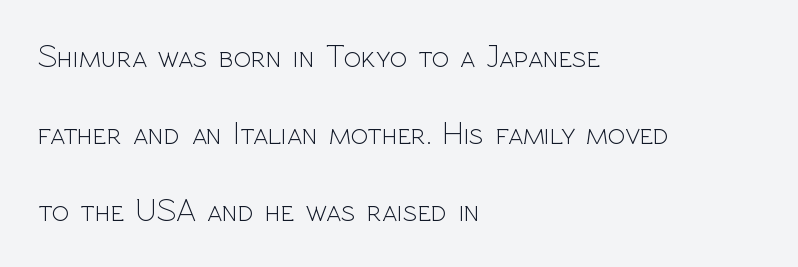
Q: Is the text bold? A: No.
Q: Is the text italic (slanted)? A: No, it is upright.
Q: Is the typeface a serif or a sans-serif typeface? A: Sans-serif.
Q: Is the text underlined? A: No.
Q: How is the paragraph aligned? A: Left-aligned.
Q: Is the spacing between letters normal or unusually wide? A: Normal.
Q: Is the spacing between lines tight, normal or loose? A: Loose.
Q: Width (condensed, normal, or wide)? A: Normal.
Q: x-height? A: Medium.
Q: Monospaced? A: No.
